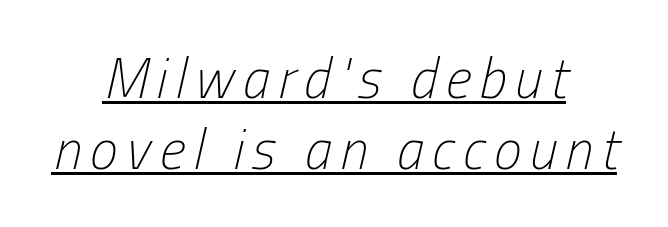
The image shows 56 px light, condensed type, italic (leaning right); set centered, normal line spacing (1.27x), underlined; low stroke contrast and a medium x-height.
